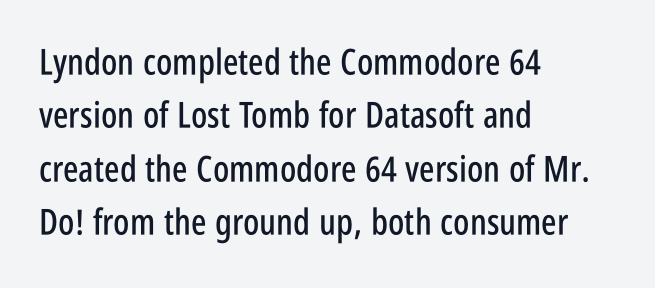
The image shows 36 px condensed sans-serif type, upright; set left-aligned, normal line spacing (1.48x), normal letter spacing, not underlined; low stroke contrast and a large x-height.
